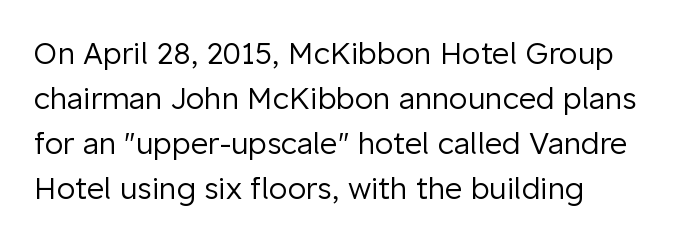
Q: Is the text bold? A: No.
Q: Is the text italic (slanted)? A: No, it is upright.
Q: Is the typeface a serif or a sans-serif typeface? A: Sans-serif.
Q: Is the text underlined? A: No.
Q: Is the spacing between letters normal or unusually wide? A: Normal.
Q: Is the spacing between lines tight, normal or loose? A: Normal.
Q: Width (condensed, normal, or wide)? A: Normal.
Q: Stroke contrast? A: Low.
Q: x-height? A: Medium.
Q: Monospaced? A: No.
